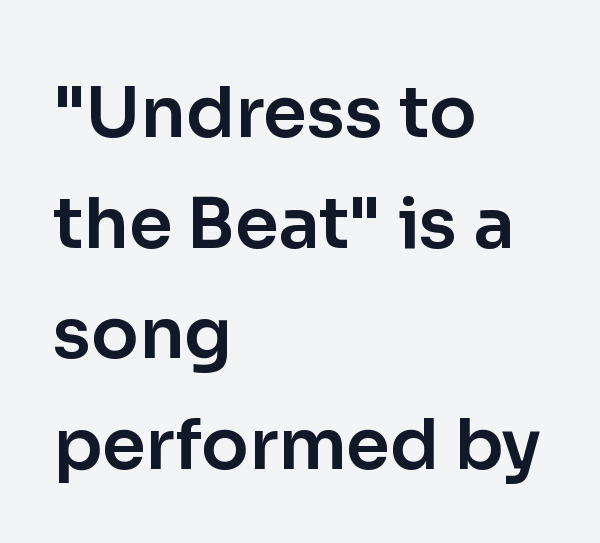
The image shows 70 px sans-serif type, upright; set left-aligned, normal line spacing (1.58x), normal letter spacing, not underlined; low stroke contrast and a medium x-height.
